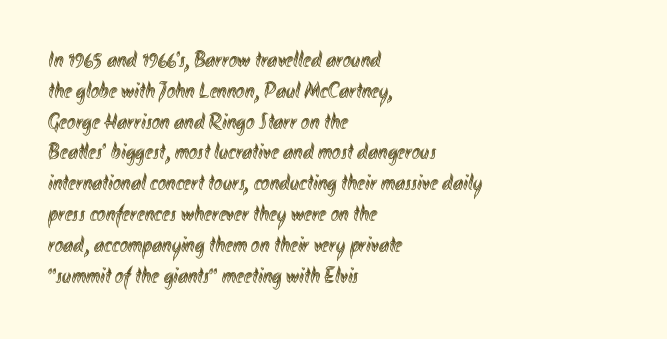
{"underline": "no", "align": "left", "line_spacing": "normal", "line_spacing_ratio": 1.34, "letter_spacing": "normal", "letter_spacing_em": 0.0, "glyph_px": 23}
